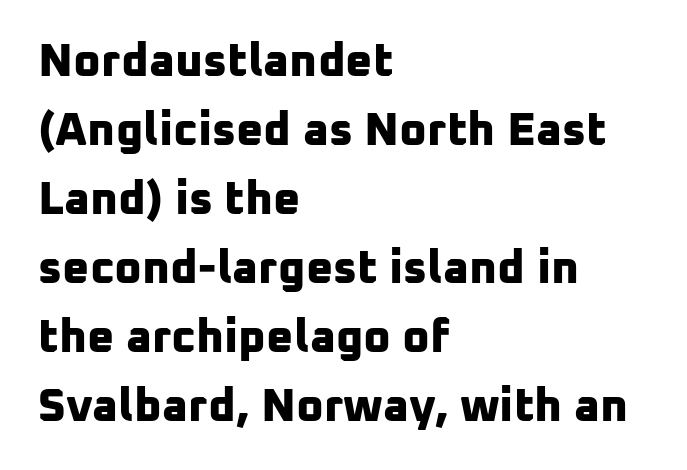
{"serif": "no", "bold": "yes", "weight": "bold", "width": "normal", "stroke_contrast": "low", "x_height": "medium", "monospaced": "no", "underline": "no", "align": "left", "line_spacing": "normal", "line_spacing_ratio": 1.47, "letter_spacing": "normal", "letter_spacing_em": 0.0, "glyph_px": 47}
